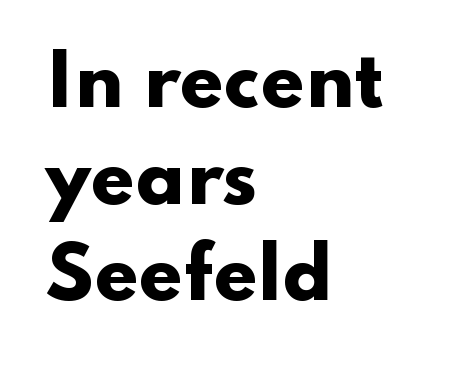
This sample keeps an unexceptional amount of space between lines. A typesetter would call this proportional, since set widths differ per character. Italic? Not at all — the glyphs are vertical. A classic flush-left, rag-right setting is used for this passage. I'd describe the lettering as bold — thick and assertive.
